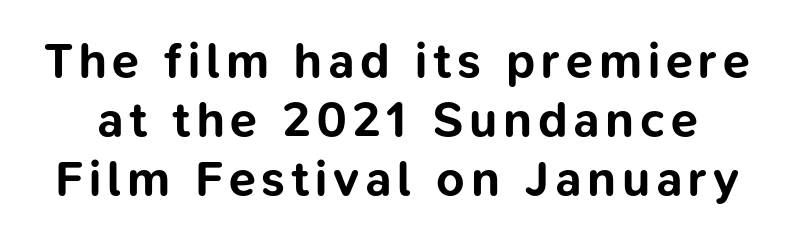
Q: Is the text bold? A: Yes.
Q: Is the text italic (slanted)? A: No, it is upright.
Q: Is the typeface a serif or a sans-serif typeface? A: Sans-serif.
Q: Is the text underlined? A: No.
Q: Width (condensed, normal, or wide)? A: Normal.
Q: Stroke contrast? A: Low.
Q: x-height? A: Medium.
Q: Monospaced? A: No.
